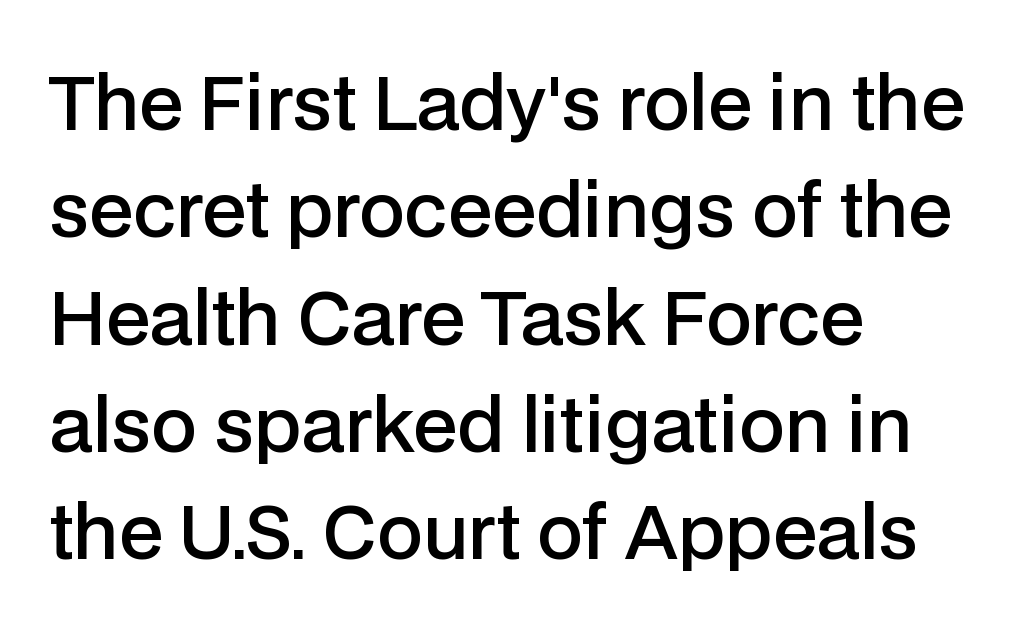
{"serif": "no", "italic": "no", "bold": "semi", "weight": "semibold", "width": "normal", "stroke_contrast": "low", "x_height": "medium", "monospaced": "no", "underline": "no", "align": "left", "line_spacing": "normal", "line_spacing_ratio": 1.47, "letter_spacing": "normal", "letter_spacing_em": 0.0, "glyph_px": 73}
